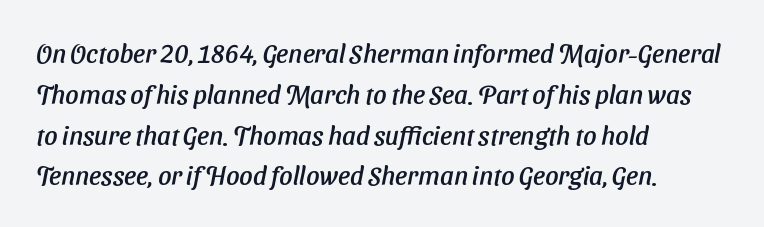
{"underline": "no", "align": "left", "line_spacing": "normal", "line_spacing_ratio": 1.57, "letter_spacing": "normal", "letter_spacing_em": 0.0, "glyph_px": 26}
